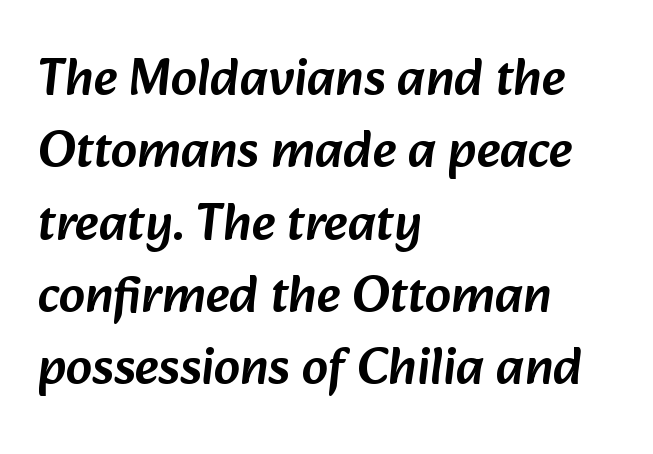
{"serif": "no", "width": "normal", "stroke_contrast": "low", "x_height": "medium", "monospaced": "no", "underline": "no", "align": "left", "line_spacing": "normal", "line_spacing_ratio": 1.39, "letter_spacing": "normal", "letter_spacing_em": 0.0, "glyph_px": 52}
